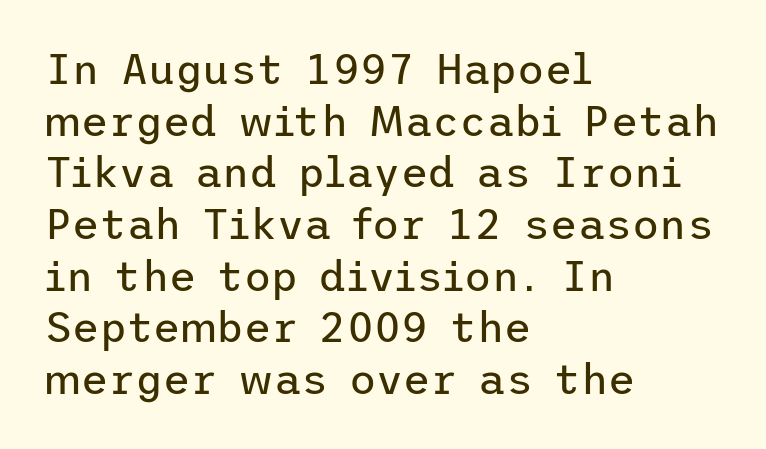
The area under the type is left untouched. The setting favours the left margin, as ordinary paragraphs usually do. Heaviness? Minimal to ordinary, like unemphasized prose. Serif or sans? Sans — the stroke terminals are bare. The font's upright variant was chosen for this text.
